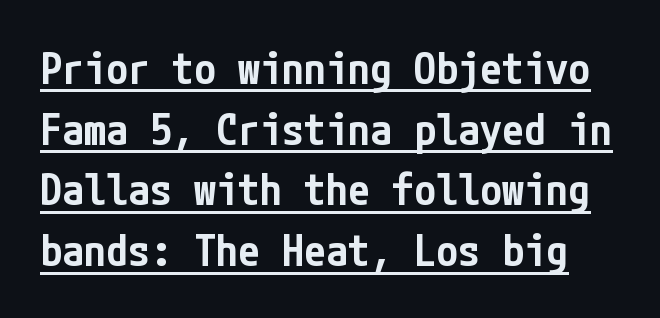
Q: Is the text bold? A: Semi-bold.
Q: Is the text italic (slanted)? A: No, it is upright.
Q: Is the typeface a serif or a sans-serif typeface? A: Sans-serif.
Q: Is the text underlined? A: Yes.
Q: Is the spacing between letters normal or unusually wide? A: Normal.
Q: Is the spacing between lines tight, normal or loose? A: Normal.
Q: Width (condensed, normal, or wide)? A: Condensed.
Q: Stroke contrast? A: Low.
Q: x-height? A: Medium.
